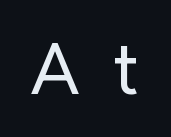
The image shows 71 px regular-weight sans-serif type, upright; set unusually wide letter spacing (+0.47 em), not underlined; low stroke contrast and a medium x-height.
